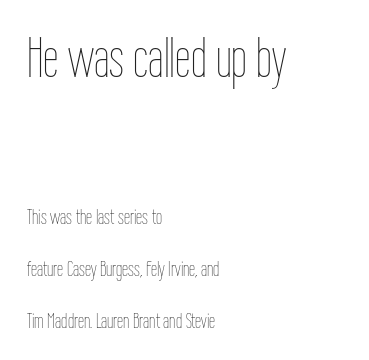
Q: Is the text bold? A: No.
Q: Is the text italic (slanted)? A: No, it is upright.
Q: Is the text underlined? A: No.
Q: How is the paragraph aligned? A: Left-aligned.
Q: Is the spacing between letters normal or unusually wide? A: Normal.
Q: Is the spacing between lines tight, normal or loose? A: Loose.
Q: Which block of text is set in a larger size, the first (top) or the second (bottom)? A: The first (top) one.
Q: Width (condensed, normal, or wide)? A: Condensed.
Q: Stroke contrast? A: Low.
Q: x-height? A: Medium.
Q: Monospaced? A: No.
